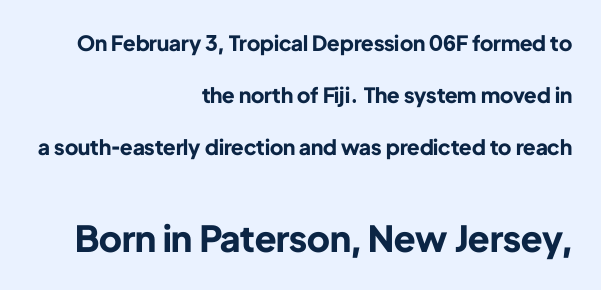
The image shows 36 px bold sans-serif type, upright; set right-aligned, loose line spacing (2.48x), normal letter spacing, not underlined; the second (bottom) block is 1.71x larger; low stroke contrast and a medium x-height.
